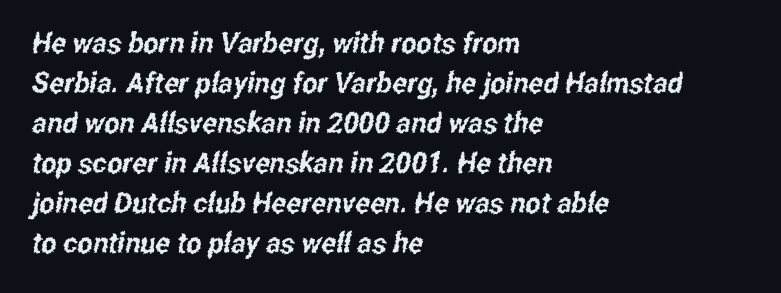
The paragraph shown leans on its left margin. Look at the tracking — it's just the regular setting, nothing added. Bare-footed words on every line. These lines are composed in type without serifs. The passage shown is typed in a proportional face where columns would drift.
